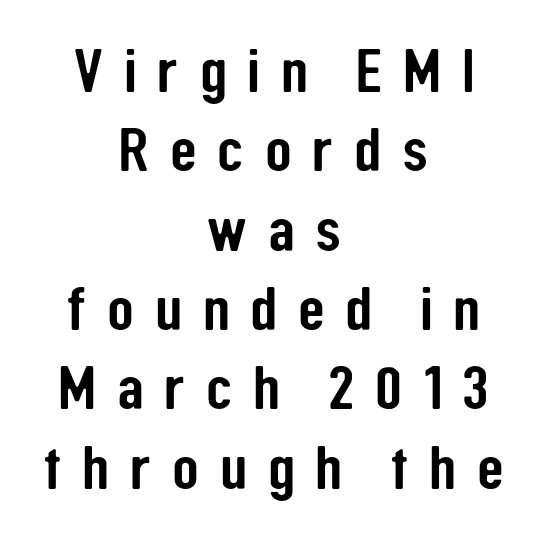
This sample uses an upright cut, with every glyph sitting square on the baseline. A typesetter would call this leading conventional body-copy spacing. Unmarked baselines from the first word to the last. These lines are rendered in a variable-pitch font. Neither beginnings nor endings align; midpoints do. Inter-character spacing is expanded well beyond the font's built-in metrics.
